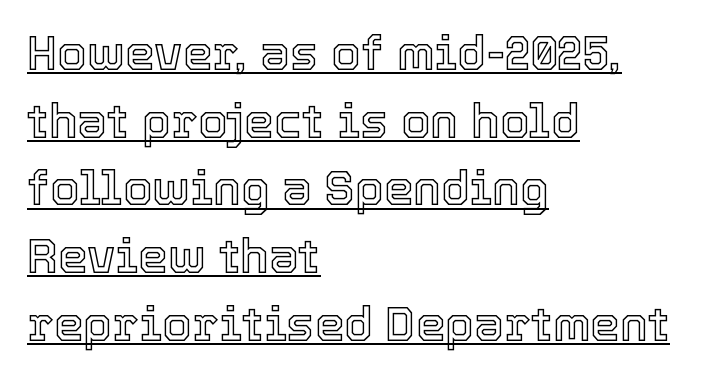
{"italic": "no", "width": "normal", "x_height": "medium", "monospaced": "no", "underline": "yes", "align": "left", "line_spacing": "normal", "line_spacing_ratio": 1.44, "letter_spacing": "normal", "letter_spacing_em": 0.0, "glyph_px": 47}
